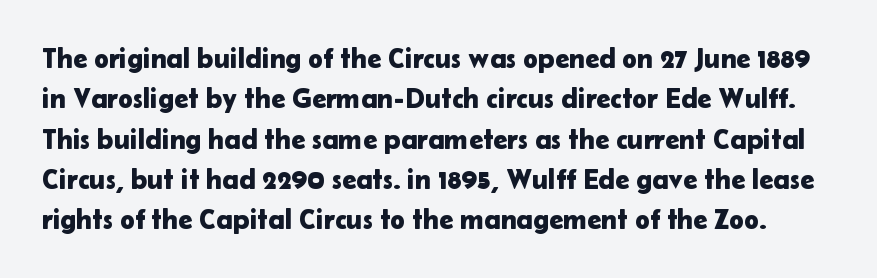
The image shows 28 px sans-serif type, upright; set normal line spacing (1.44x), normal letter spacing, not underlined; low stroke contrast and a medium x-height.
